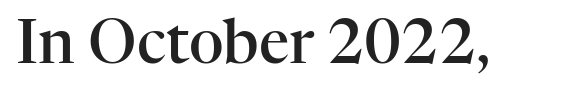
{"serif": "yes", "italic": "no", "bold": "semi", "weight": "semibold", "width": "normal", "stroke_contrast": "high", "x_height": "medium", "monospaced": "no", "underline": "no", "letter_spacing": "normal", "letter_spacing_em": 0.0, "glyph_px": 60}
